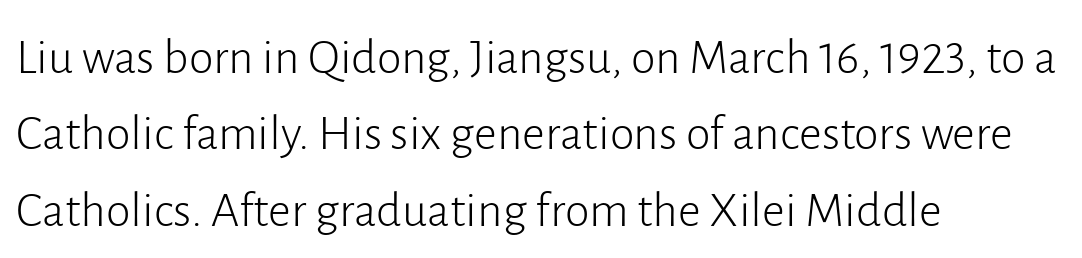
The image shows 50 px light sans-serif type, upright; set left-aligned, normal line spacing (1.53x), normal letter spacing, not underlined; low stroke contrast and a medium x-height.
